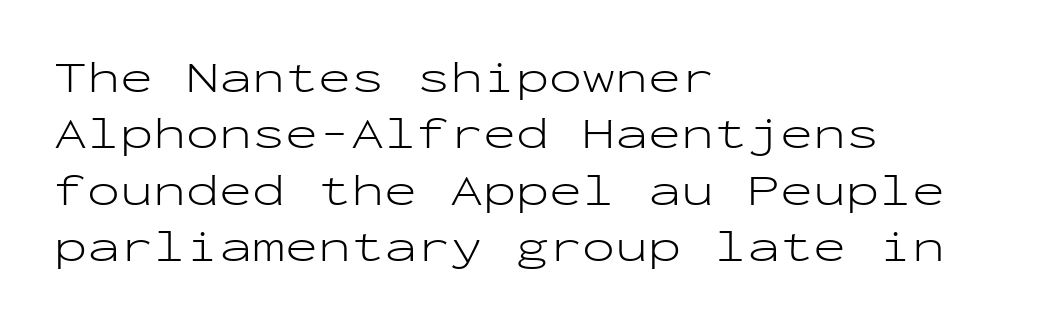
The passage shown stacks its lines at a standard gap. Between one letter and the next there's only the usual sliver of space. Is this a heavy cut? Hardly; it is regular or lighter. Stroke terminals: plain, sans-serif. Every character sits straight up, as roman type does. A bare baseline throughout the passage.
